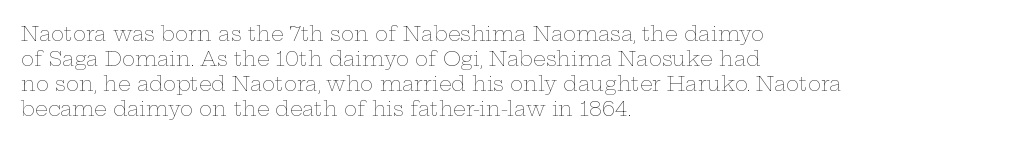
Underline: absent. These glyphs show unthickened strokes, regular width or finer. The leading is moderate, giving the passage an even texture. Upright lettering throughout.
